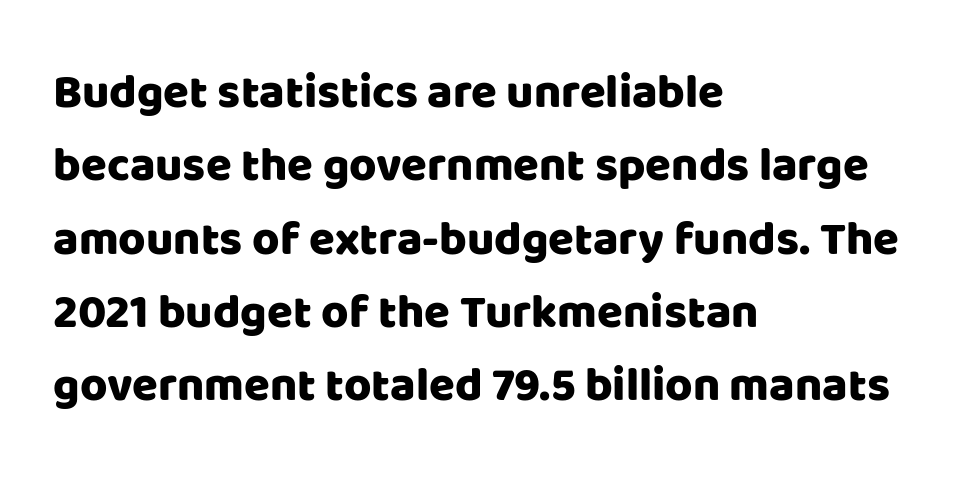
Q: Is the text italic (slanted)? A: No, it is upright.
Q: Is the typeface a serif or a sans-serif typeface? A: Sans-serif.
Q: Is the text underlined? A: No.
Q: How is the paragraph aligned? A: Left-aligned.
Q: Is the spacing between letters normal or unusually wide? A: Normal.
Q: Is the spacing between lines tight, normal or loose? A: Normal.
Q: Width (condensed, normal, or wide)? A: Normal.
Q: Stroke contrast? A: Low.
Q: x-height? A: Large.
Q: Monospaced? A: No.
